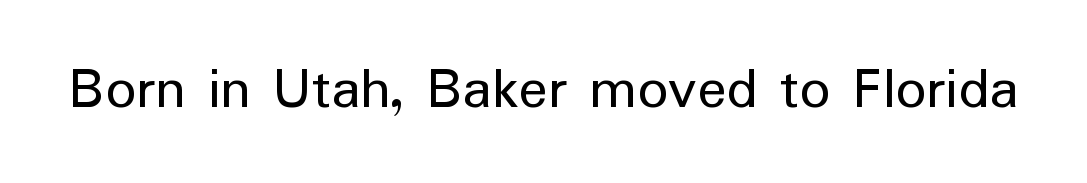
{"serif": "no", "italic": "no", "bold": "no", "weight": "regular", "width": "normal", "stroke_contrast": "low", "x_height": "medium", "monospaced": "no", "underline": "no", "letter_spacing": "normal", "letter_spacing_em": 0.0, "glyph_px": 61}
